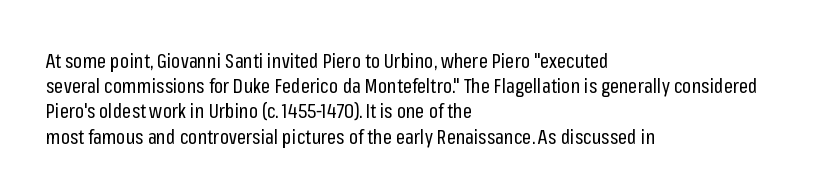
{"italic": "no", "bold": "no", "underline": "no", "align": "left", "line_spacing": "normal", "line_spacing_ratio": 1.26, "letter_spacing": "normal", "letter_spacing_em": 0.0, "glyph_px": 20}
